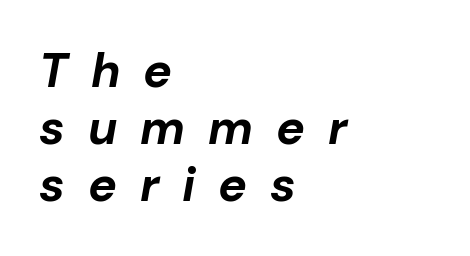
The image shows 48 px bold type, italic (leaning right); set left-aligned, line spacing 1.19x, unusually wide letter spacing (+0.48 em), not underlined; low stroke contrast and a medium x-height.
